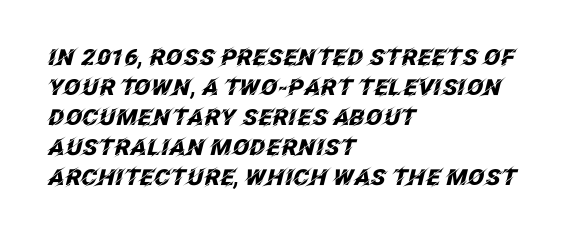
{"italic": "yes", "lean": "right", "slant_degrees": 12, "bold": "yes", "underline": "no", "align": "left", "line_spacing": "normal", "line_spacing_ratio": 1.36, "letter_spacing": "normal", "letter_spacing_em": 0.0, "glyph_px": 22}
